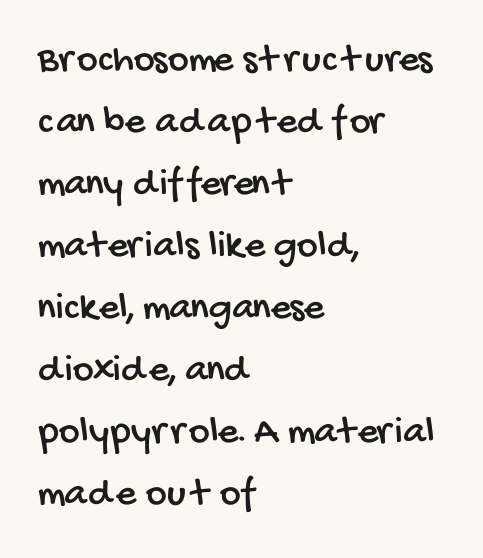
{"serif": "no", "width": "condensed", "stroke_contrast": "low", "x_height": "large", "monospaced": "no", "underline": "no", "align": "left", "line_spacing": "normal", "line_spacing_ratio": 1.55, "letter_spacing": "normal", "letter_spacing_em": 0.0, "glyph_px": 40}
